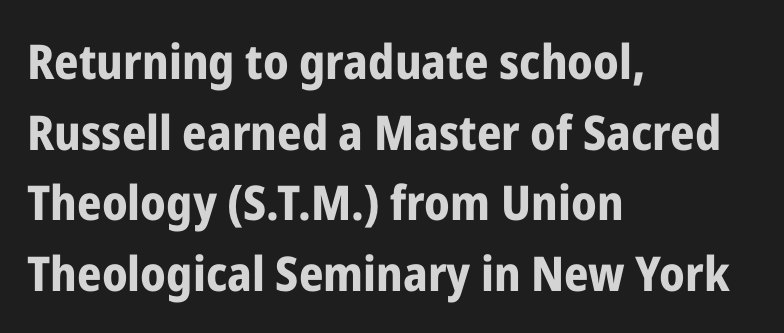
Q: Is the text bold? A: Yes.
Q: Is the text italic (slanted)? A: No, it is upright.
Q: Is the typeface a serif or a sans-serif typeface? A: Sans-serif.
Q: Is the text underlined? A: No.
Q: How is the paragraph aligned? A: Left-aligned.
Q: Is the spacing between letters normal or unusually wide? A: Normal.
Q: Is the spacing between lines tight, normal or loose? A: Normal.
Q: Width (condensed, normal, or wide)? A: Condensed.
Q: Stroke contrast? A: Low.
Q: x-height? A: Medium.
Q: Monospaced? A: No.
